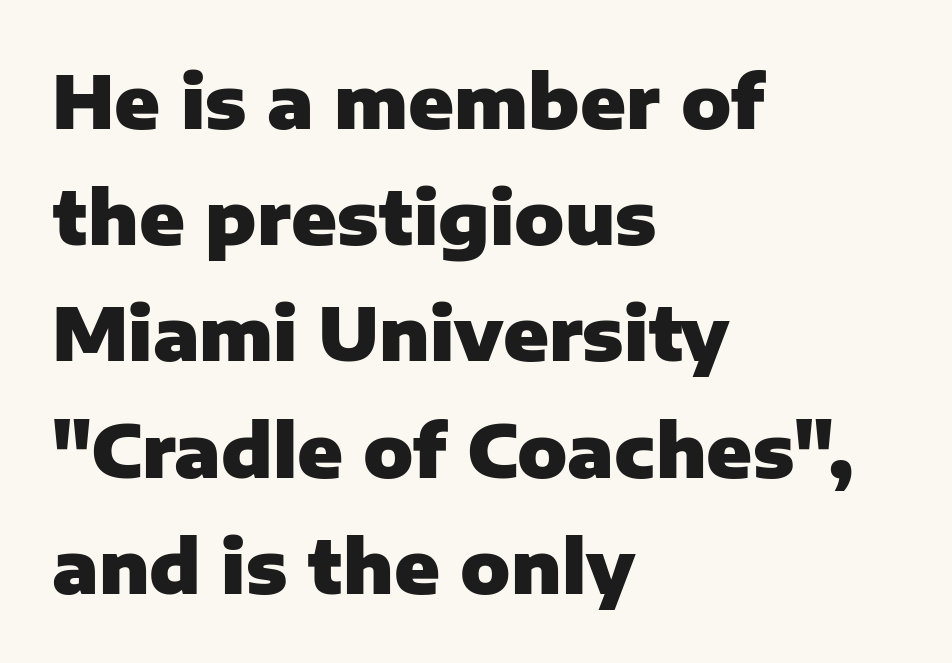
The image shows 74 px heavy sans-serif type, upright; set left-aligned, normal line spacing (1.57x), normal letter spacing, not underlined; low stroke contrast and a medium x-height.
